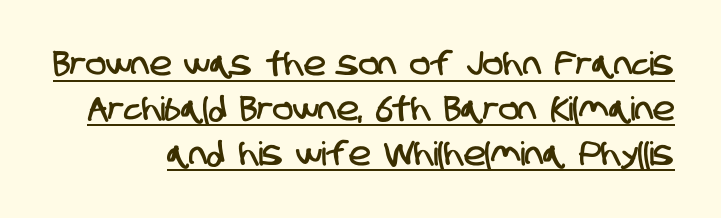
Q: Is the typeface a serif or a sans-serif typeface? A: Sans-serif.
Q: Is the text underlined? A: Yes.
Q: Is the spacing between letters normal or unusually wide? A: Normal.
Q: Is the spacing between lines tight, normal or loose? A: Normal.
Q: Width (condensed, normal, or wide)? A: Condensed.
Q: Stroke contrast? A: Low.
Q: x-height? A: Large.
Q: Monospaced? A: No.
